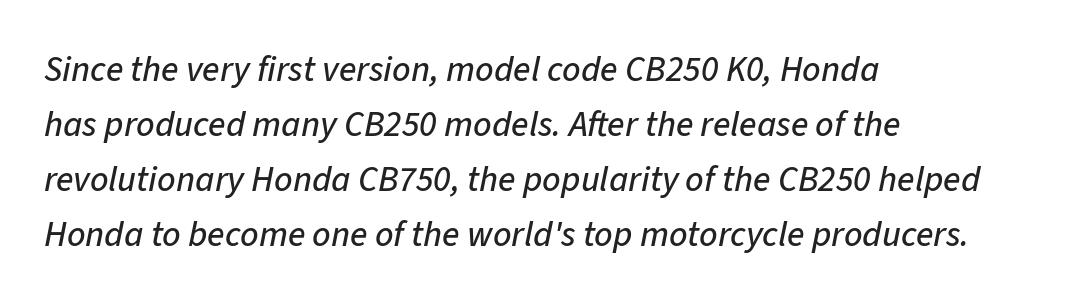
Q: Is the text italic (slanted)? A: Yes, it leans right by about 11 degrees.
Q: Is the text underlined? A: No.
Q: How is the paragraph aligned? A: Left-aligned.
Q: Is the spacing between letters normal or unusually wide? A: Normal.
Q: Is the spacing between lines tight, normal or loose? A: Normal.
Q: Width (condensed, normal, or wide)? A: Normal.
Q: Stroke contrast? A: Low.
Q: x-height? A: Medium.
Q: Monospaced? A: No.
